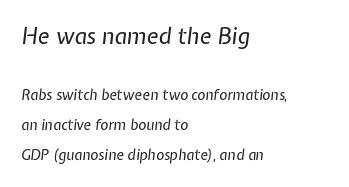
{"italic": "yes", "lean": "right", "slant_degrees": 7, "bold": "no", "underline": "no", "align": "left", "line_spacing": "loose", "line_spacing_ratio": 2.13, "letter_spacing": "normal", "letter_spacing_em": 0.0, "larger_block": "first", "size_ratio": 1.57, "glyph_px": 22}
